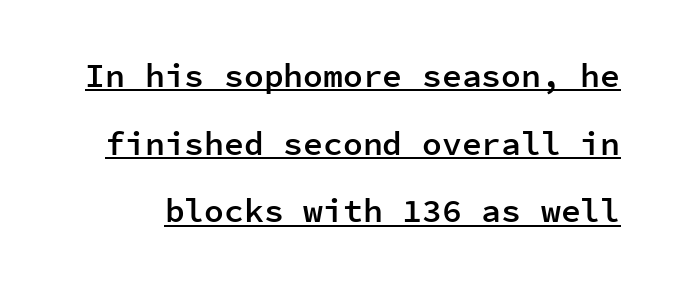
The rendered words wear a rule along their underside. Is there much room between lines? Yes — plenty of vertical air separates them. Note the uniform advance width — an 'i' takes as much space as an 'm'. Each letter's strokes conclude bluntly, with no projecting serifs.
